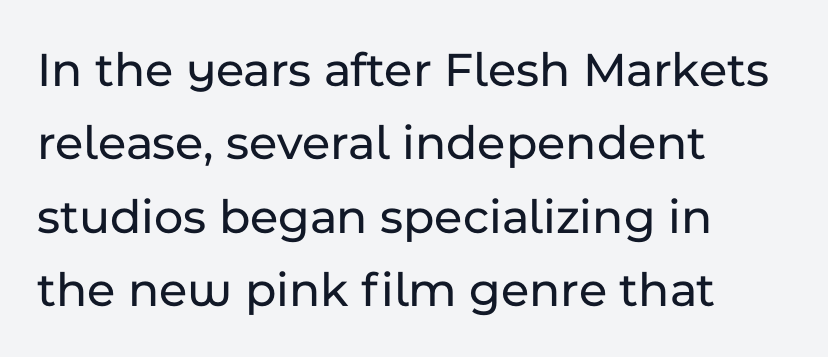
{"serif": "no", "italic": "no", "width": "normal", "stroke_contrast": "low", "x_height": "medium", "monospaced": "no", "underline": "no", "align": "left", "line_spacing": "normal", "line_spacing_ratio": 1.47, "letter_spacing": "normal", "letter_spacing_em": 0.0, "glyph_px": 50}
